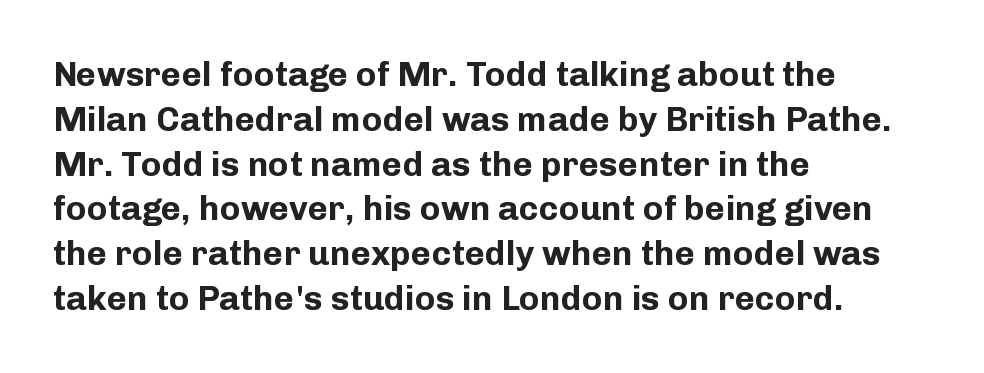
Q: Is the text bold? A: Yes.
Q: Is the text italic (slanted)? A: No, it is upright.
Q: Is the typeface a serif or a sans-serif typeface? A: Sans-serif.
Q: Is the text underlined? A: No.
Q: How is the paragraph aligned? A: Left-aligned.
Q: Is the spacing between letters normal or unusually wide? A: Normal.
Q: Is the spacing between lines tight, normal or loose? A: Normal.
Q: Width (condensed, normal, or wide)? A: Normal.
Q: Stroke contrast? A: Low.
Q: x-height? A: Medium.
Q: Monospaced? A: No.
